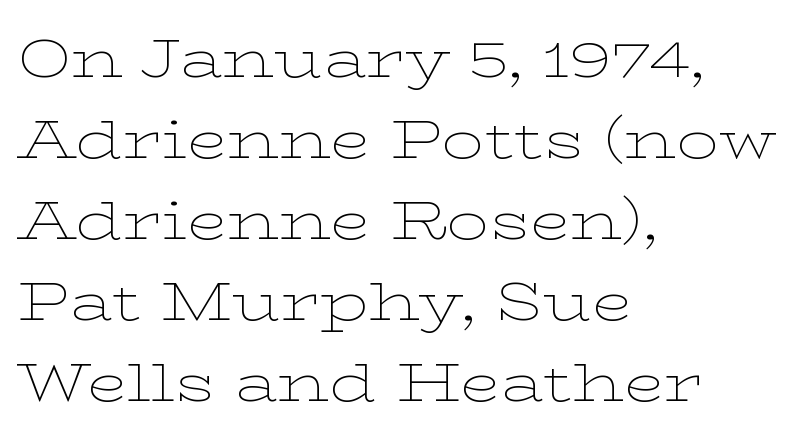
Do the characters align in a grid? No, the font is proportional. These lines were composed using upright roman letters. The setting favours the left margin, as ordinary paragraphs usually do. Is the type heavy? It reads as light-to-regular instead. Rows of type keep a routine distance in the vertical direction. This sample uses plain, unmodified letter spacing.
